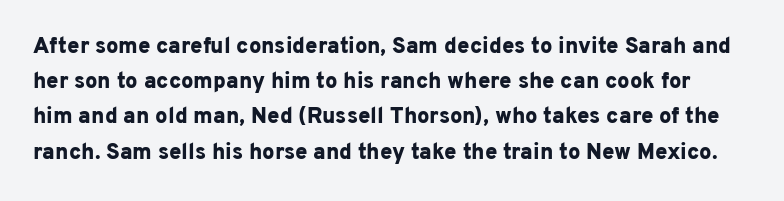
Students, observe: this is what conventionally led text looks like. Check under the words: just untouched page. Is the letter spacing exaggerated? No — it looks like the ordinary default. Posture: vertical. These words are printed bold, with thick strokes throughout.
